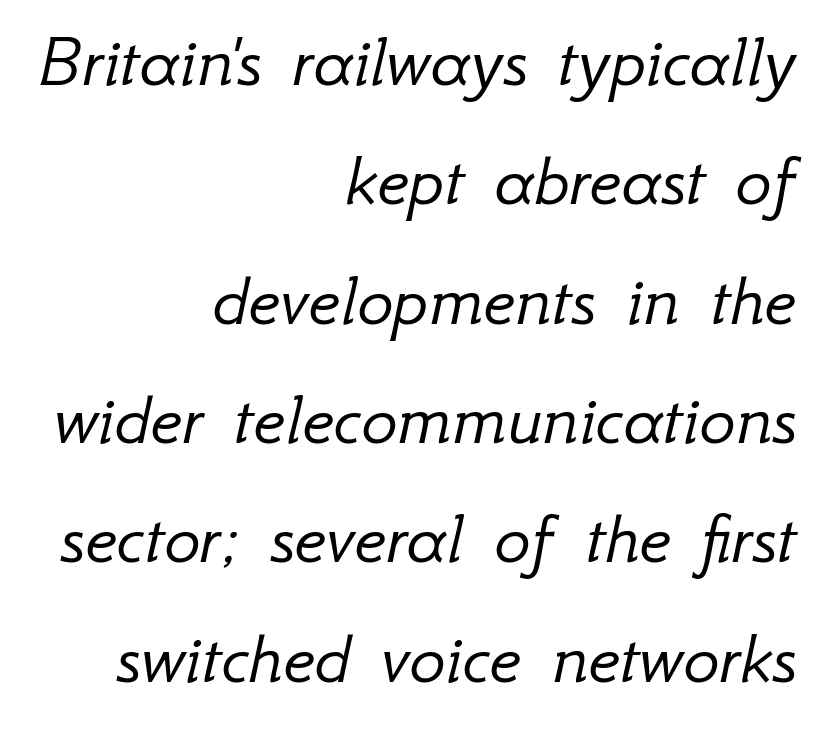
{"italic": "yes", "lean": "right", "slant_degrees": 12, "bold": "no", "weight": "light", "width": "normal", "stroke_contrast": "low", "x_height": "small", "monospaced": "no", "underline": "no", "align": "right", "line_spacing": "normal", "line_spacing_ratio": 1.57, "letter_spacing": "normal", "letter_spacing_em": 0.0, "glyph_px": 76}
